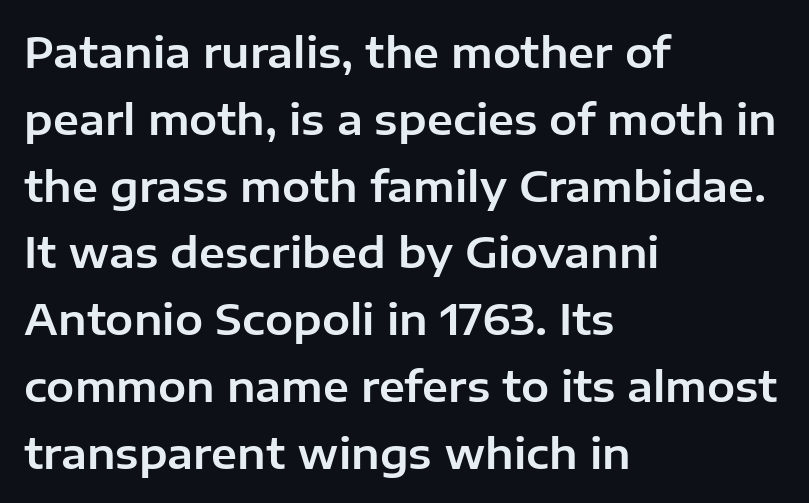
{"serif": "no", "italic": "no", "width": "normal", "stroke_contrast": "low", "x_height": "medium", "monospaced": "no", "underline": "no", "align": "left", "line_spacing": "normal", "line_spacing_ratio": 1.59, "letter_spacing": "normal", "letter_spacing_em": 0.0, "glyph_px": 42}
